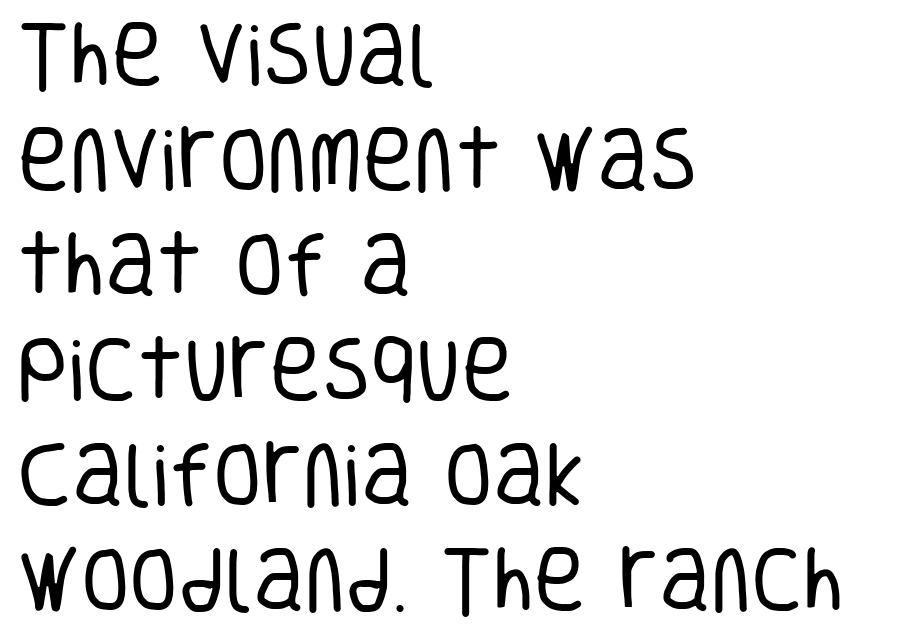
Q: Is the text bold? A: No.
Q: Is the text italic (slanted)? A: No, it is upright.
Q: Is the typeface a serif or a sans-serif typeface? A: Sans-serif.
Q: Is the text underlined? A: No.
Q: How is the paragraph aligned? A: Left-aligned.
Q: Is the spacing between letters normal or unusually wide? A: Normal.
Q: Is the spacing between lines tight, normal or loose? A: Normal.
Q: Width (condensed, normal, or wide)? A: Condensed.
Q: Stroke contrast? A: Low.
Q: x-height? A: Large.
Q: Monospaced? A: No.
